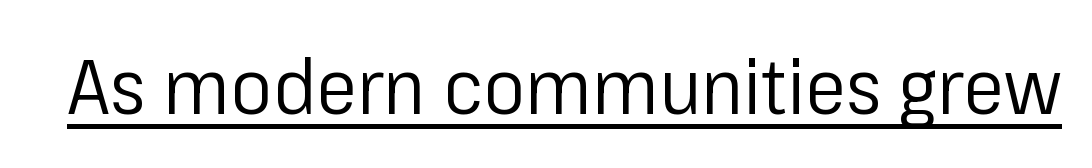
The image shows 77 px regular-weight sans-serif type, upright; set normal letter spacing, underlined; low stroke contrast and a medium x-height.
